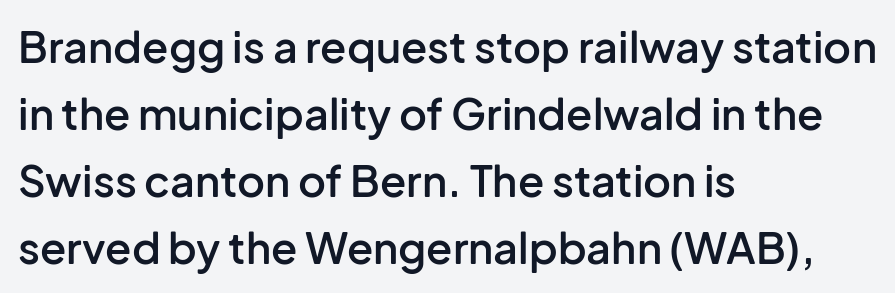
The image shows 43 px semibold sans-serif type, upright; set left-aligned, normal line spacing (1.56x), normal letter spacing, not underlined; low stroke contrast and a medium x-height.
